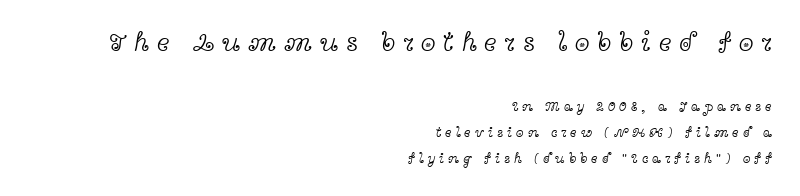
Between one letter and the next there's a generous, obvious gap. Weight: in the light-to-regular range. This is roman type, the default non-slanted kind. Which of the two is more prominent by size? The first, at the top. Layout note: lines flush right.
